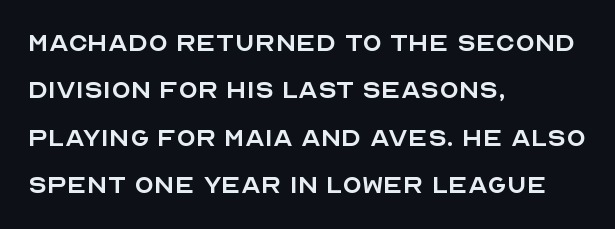
{"serif": "no", "italic": "no", "bold": "no", "weight": "regular", "width": "normal", "x_height": "large", "monospaced": "no", "underline": "no", "align": "left", "line_spacing": "normal", "line_spacing_ratio": 1.48, "letter_spacing": "normal", "letter_spacing_em": 0.0, "glyph_px": 32}
